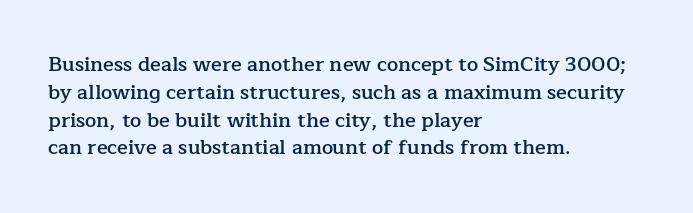
The image shows 20 px text type, upright; set left-aligned, normal line spacing (1.39x), normal letter spacing, not underlined.
